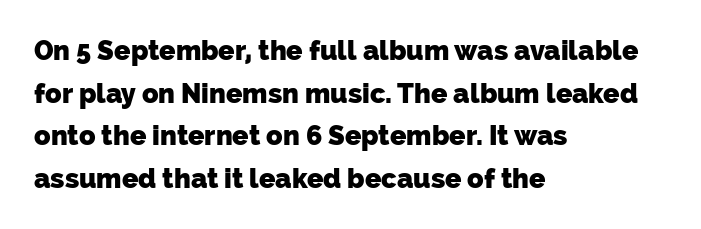
{"bold": "yes", "underline": "no", "align": "left", "line_spacing": "normal", "line_spacing_ratio": 1.58, "letter_spacing": "normal", "letter_spacing_em": 0.0, "glyph_px": 27}
